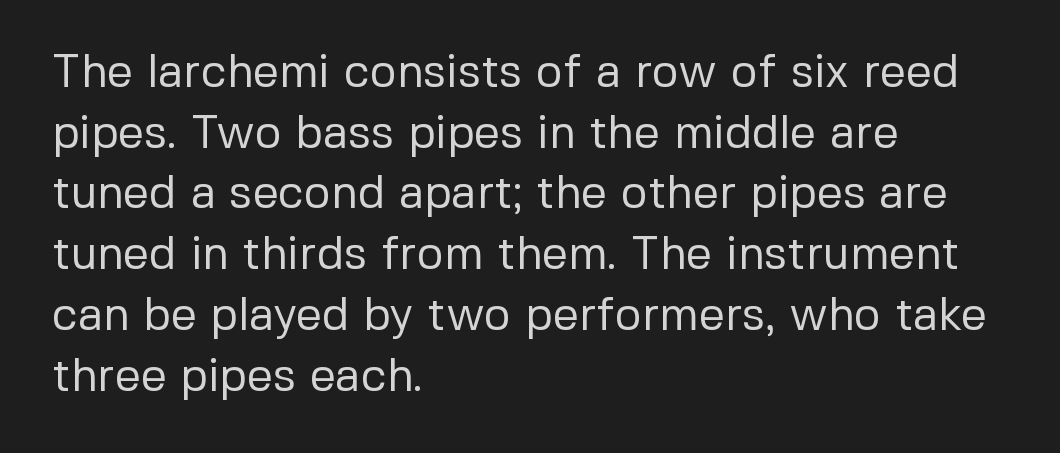
{"serif": "no", "italic": "no", "bold": "no", "weight": "regular", "width": "normal", "stroke_contrast": "low", "x_height": "medium", "monospaced": "no", "underline": "no", "align": "left", "line_spacing": "normal", "line_spacing_ratio": 1.32, "letter_spacing": "normal", "letter_spacing_em": 0.0, "glyph_px": 46}
